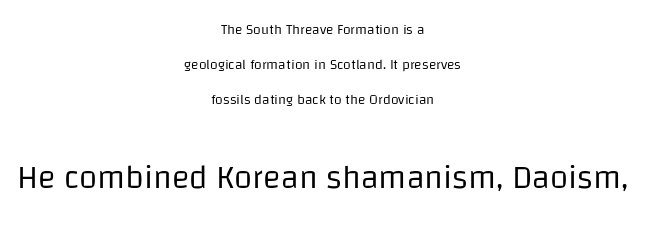
Q: Is the text bold? A: No.
Q: Is the text italic (slanted)? A: No, it is upright.
Q: Is the typeface a serif or a sans-serif typeface? A: Sans-serif.
Q: Is the text underlined? A: No.
Q: How is the paragraph aligned? A: Centered.
Q: Is the spacing between letters normal or unusually wide? A: Normal.
Q: Is the spacing between lines tight, normal or loose? A: Loose.
Q: Which block of text is set in a larger size, the first (top) or the second (bottom)? A: The second (bottom) one.
Q: Width (condensed, normal, or wide)? A: Normal.
Q: Stroke contrast? A: Low.
Q: x-height? A: Large.
Q: Monospaced? A: No.
